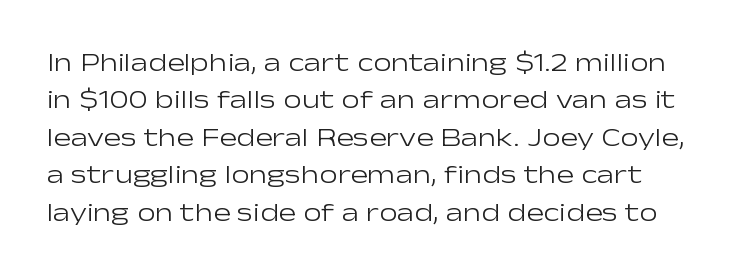
The image shows 26 px text type, upright; set normal line spacing (1.44x), normal letter spacing, not underlined.
